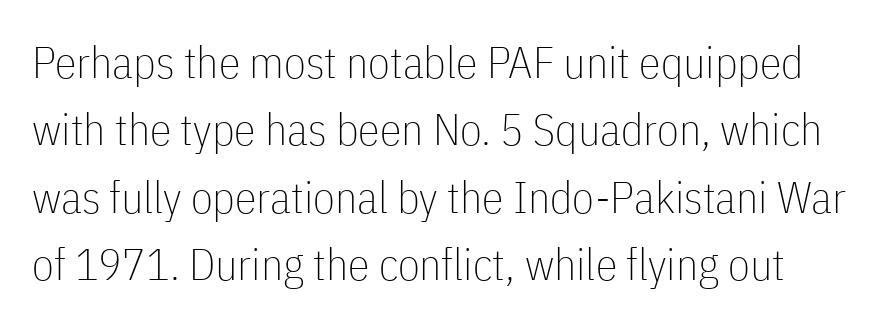
The glyphs are unaccompanied by any horizontal stroke below them. Stroke mass is kept to a normal reading level or below. Glyph-to-glyph distance matches everyday printed text. Evenly set lines give the paragraph a standard silhouette. When letters stand straight like this, we call the style roman or upright.
